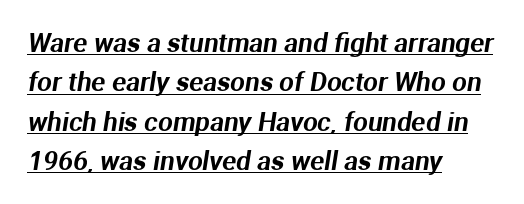
Honestly, the letter spacing is just normal — you wouldn't notice it. In designer terms, the underline attribute is active on this setting. Each line starts at the same left margin while the right side varies. The line-height multiplier appears to be the usual default.
